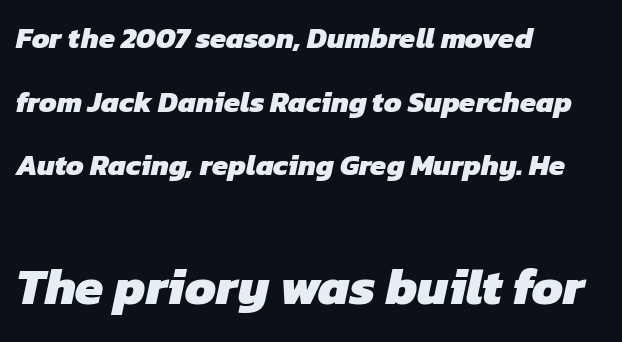
{"serif": "no", "bold": "yes", "weight": "heavy", "width": "normal", "stroke_contrast": "low", "x_height": "medium", "monospaced": "no", "underline": "no", "align": "left", "line_spacing": "loose", "line_spacing_ratio": 2.19, "letter_spacing": "normal", "letter_spacing_em": 0.0, "larger_block": "second", "size_ratio": 1.76, "glyph_px": 51}
